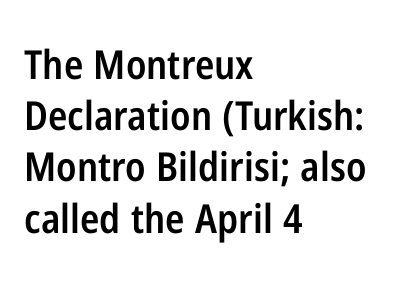
Q: Is the text bold? A: Semi-bold.
Q: Is the text italic (slanted)? A: No, it is upright.
Q: Is the typeface a serif or a sans-serif typeface? A: Sans-serif.
Q: Is the text underlined? A: No.
Q: How is the paragraph aligned? A: Left-aligned.
Q: Is the spacing between letters normal or unusually wide? A: Normal.
Q: Is the spacing between lines tight, normal or loose? A: Normal.
Q: Width (condensed, normal, or wide)? A: Condensed.
Q: Stroke contrast? A: Low.
Q: x-height? A: Medium.
Q: Monospaced? A: No.
